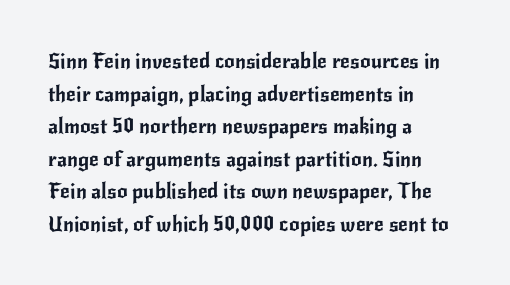
{"italic": "no", "underline": "no", "align": "left", "line_spacing": "normal", "line_spacing_ratio": 1.55, "letter_spacing": "normal", "letter_spacing_em": 0.0, "glyph_px": 21}
